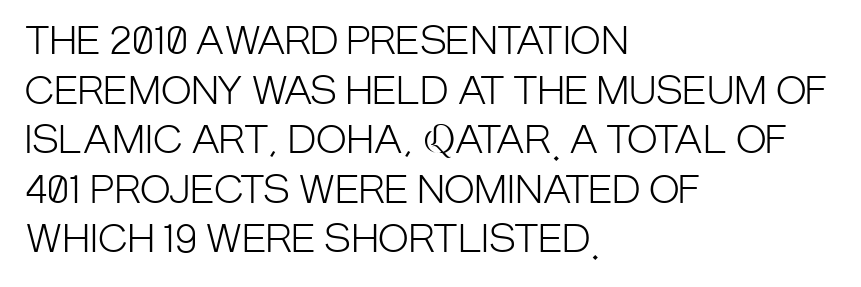
{"serif": "no", "italic": "no", "bold": "no", "weight": "light", "width": "condensed", "stroke_contrast": "low", "x_height": "large", "monospaced": "no", "underline": "no", "align": "left", "line_spacing": "normal", "line_spacing_ratio": 1.34, "letter_spacing": "normal", "letter_spacing_em": 0.0, "glyph_px": 37}
